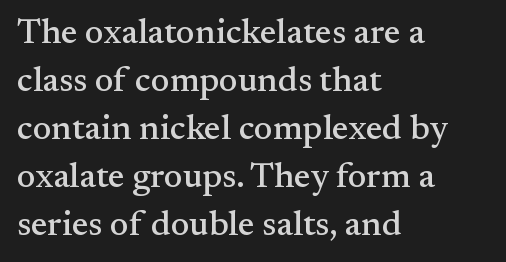
{"serif": "yes", "italic": "no", "width": "normal", "stroke_contrast": "medium", "x_height": "small", "monospaced": "no", "underline": "no", "align": "left", "line_spacing": "normal", "line_spacing_ratio": 1.37, "letter_spacing": "normal", "letter_spacing_em": 0.0, "glyph_px": 35}
